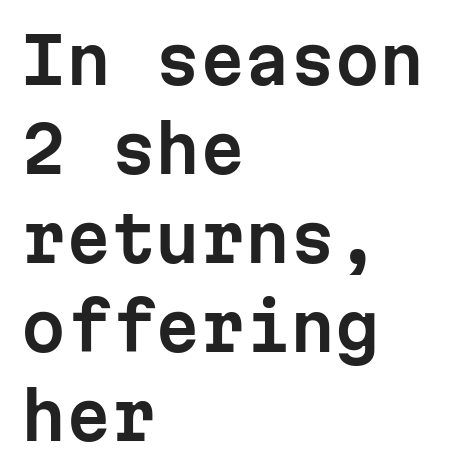
Q: Is the text italic (slanted)? A: No, it is upright.
Q: Is the typeface a serif or a sans-serif typeface? A: Sans-serif.
Q: Is the text underlined? A: No.
Q: How is the paragraph aligned? A: Left-aligned.
Q: Is the spacing between letters normal or unusually wide? A: Normal.
Q: Is the spacing between lines tight, normal or loose? A: Normal.
Q: Width (condensed, normal, or wide)? A: Normal.
Q: Stroke contrast? A: Low.
Q: x-height? A: Medium.
Q: Monospaced? A: Yes.
